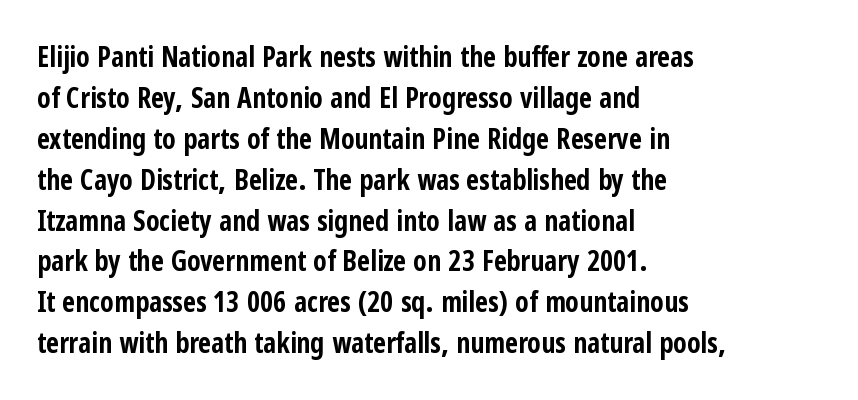
The image shows 28 px bold, condensed sans-serif type, upright; set left-aligned, normal line spacing (1.46x), normal letter spacing, not underlined; low stroke contrast and a medium x-height.
